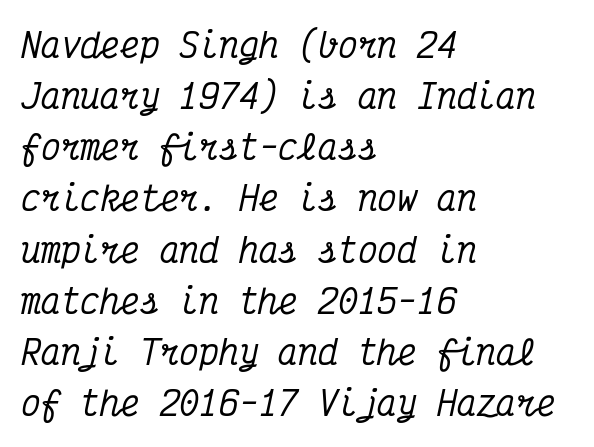
Q: Is the text italic (slanted)? A: Yes, it leans right by about 12 degrees.
Q: Is the typeface a serif or a sans-serif typeface? A: Serif.
Q: Is the text underlined? A: No.
Q: How is the paragraph aligned? A: Left-aligned.
Q: Is the spacing between letters normal or unusually wide? A: Normal.
Q: Is the spacing between lines tight, normal or loose? A: Normal.
Q: Width (condensed, normal, or wide)? A: Condensed.
Q: Stroke contrast? A: Medium.
Q: x-height? A: Medium.
Q: Monospaced? A: Yes.
